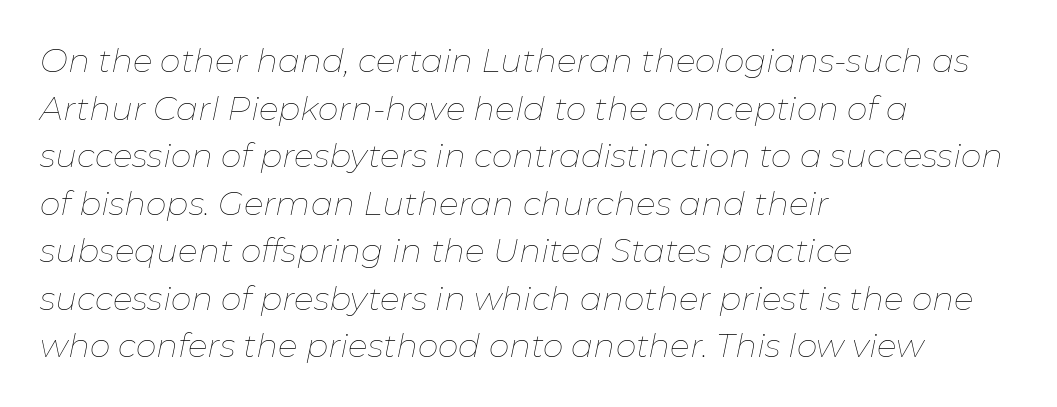
{"italic": "yes", "lean": "right", "slant_degrees": 11, "bold": "no", "weight": "thin", "width": "normal", "stroke_contrast": "low", "x_height": "medium", "monospaced": "no", "underline": "no", "align": "left", "line_spacing": "normal", "line_spacing_ratio": 1.44, "letter_spacing": "normal", "letter_spacing_em": 0.0, "glyph_px": 33}
